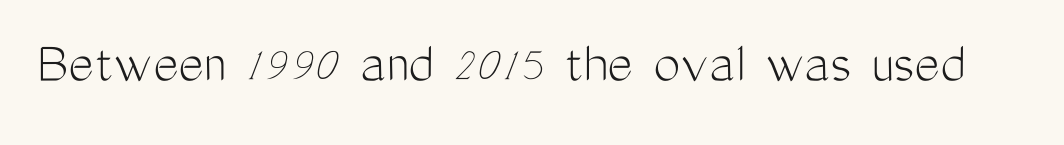
Italic: no, the glyphs are upright roman. You could not count columns in this text — the font is proportionally spaced. Does the type have serifs? No, each stem ends abruptly. Weight: regular or lighter. The gaps between neighbouring characters are ordinary and unremarkable.
